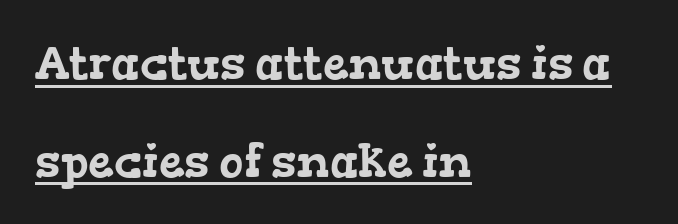
The image shows 46 px wide serif type; set left-aligned, loose line spacing (2.12x), normal letter spacing, underlined; low stroke contrast and a medium x-height.
